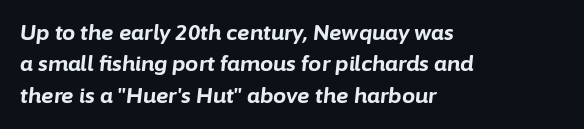
The image shows 21 px bold type, italic (leaning right); set left-aligned, normal line spacing (1.49x), normal letter spacing, not underlined.
